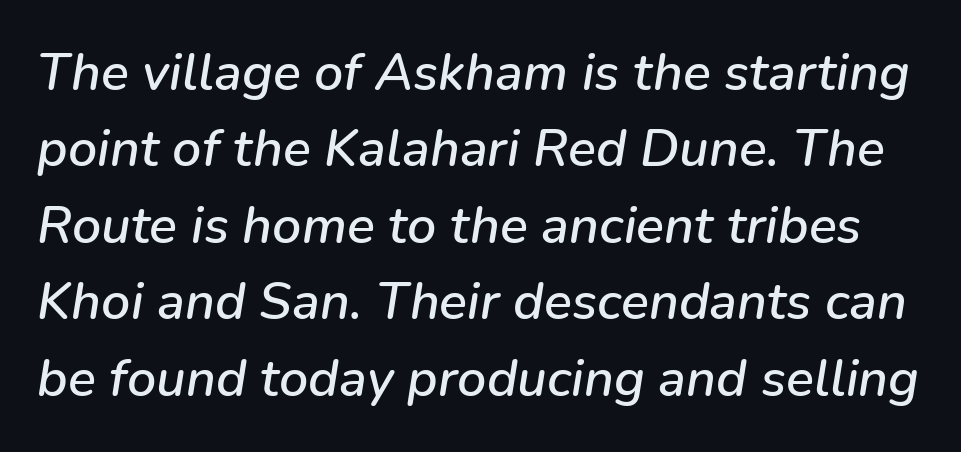
Q: Is the text italic (slanted)? A: Yes, it leans right by about 9 degrees.
Q: Is the text underlined? A: No.
Q: Is the spacing between letters normal or unusually wide? A: Normal.
Q: Is the spacing between lines tight, normal or loose? A: Normal.
Q: Width (condensed, normal, or wide)? A: Normal.
Q: Stroke contrast? A: Low.
Q: x-height? A: Medium.
Q: Monospaced? A: No.
